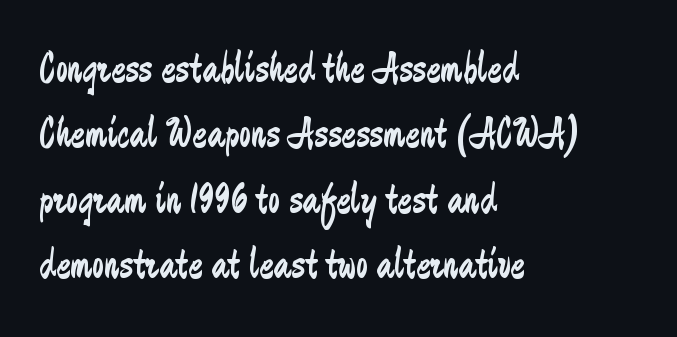
The image shows 43 px regular-weight, condensed sans-serif type; set left-aligned, normal line spacing (1.52x), normal letter spacing, not underlined; low stroke contrast and a small x-height.
